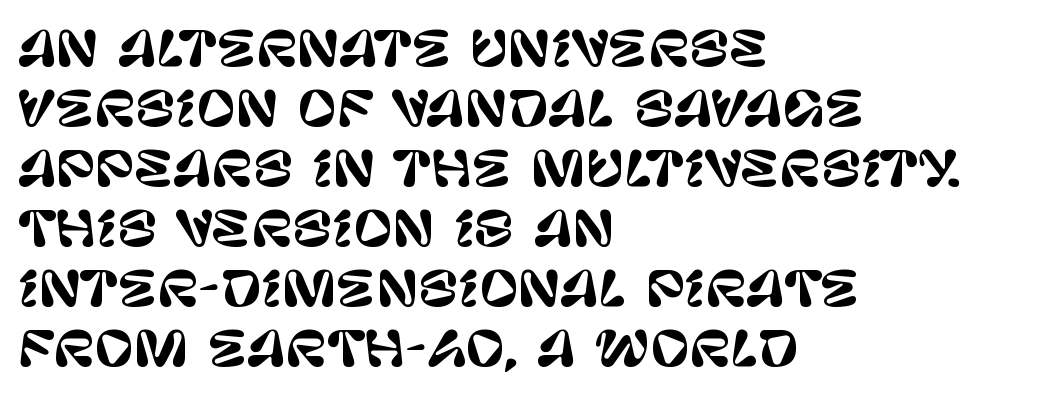
Q: Is the text italic (slanted)? A: Yes.
Q: Is the typeface a serif or a sans-serif typeface? A: Sans-serif.
Q: Is the text underlined? A: No.
Q: How is the paragraph aligned? A: Left-aligned.
Q: Is the spacing between letters normal or unusually wide? A: Normal.
Q: Is the spacing between lines tight, normal or loose? A: Normal.
Q: Width (condensed, normal, or wide)? A: Normal.
Q: Stroke contrast? A: Low.
Q: x-height? A: Large.
Q: Monospaced? A: No.
